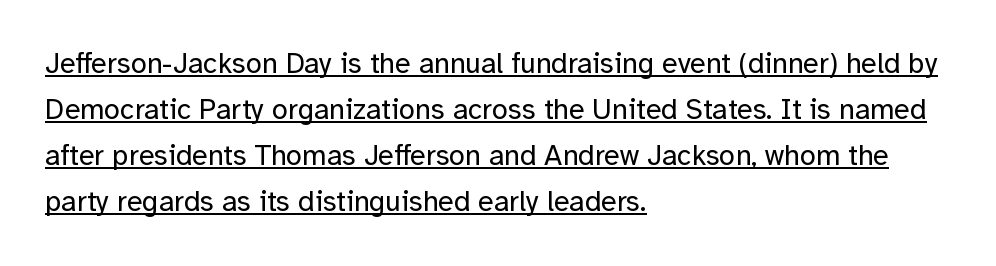
{"serif": "no", "italic": "no", "bold": "no", "weight": "regular", "width": "normal", "stroke_contrast": "low", "x_height": "medium", "monospaced": "no", "underline": "yes", "align": "left", "line_spacing": "normal", "line_spacing_ratio": 1.59, "letter_spacing": "normal", "letter_spacing_em": 0.0, "glyph_px": 29}
